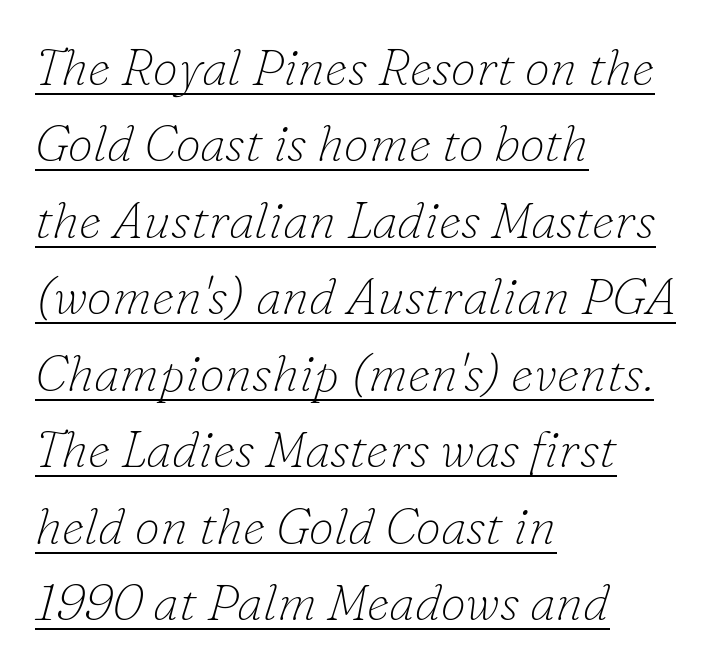
{"serif": "yes", "italic": "yes", "lean": "right", "slant_degrees": 16, "bold": "no", "weight": "thin", "width": "normal", "stroke_contrast": "low", "x_height": "small", "monospaced": "no", "underline": "yes", "align": "left", "line_spacing": "normal", "line_spacing_ratio": 1.5, "letter_spacing": "normal", "letter_spacing_em": 0.0, "glyph_px": 51}
